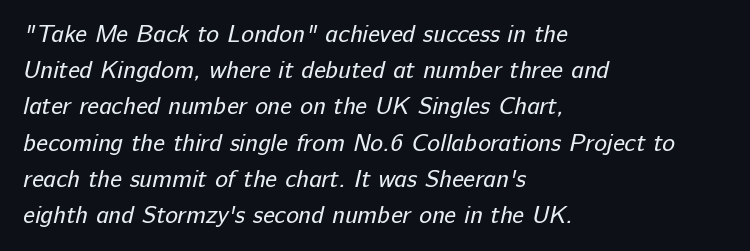
The foot of each line stays bare and open. Between one letter and the next there's only the usual sliver of space. The paragraph shown leans on its left margin. Whoever set this chose a conventional vertical rhythm. The strokes are not fattened; the text isn't bold.
